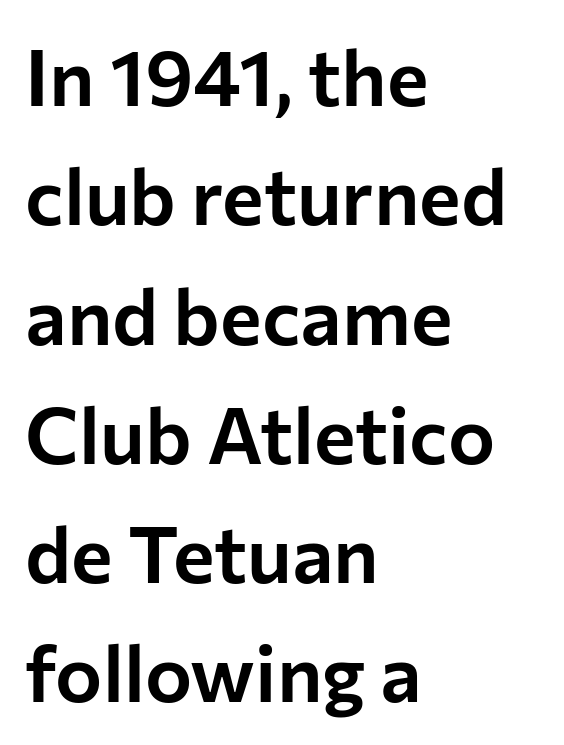
Inter-character spacing is left at the font's built-in metrics. Each letter keeps its own natural width here, so spacing adapts to shape. Left-aligned paragraph, ragged on the right. Each row of text sits above clean, open space.
